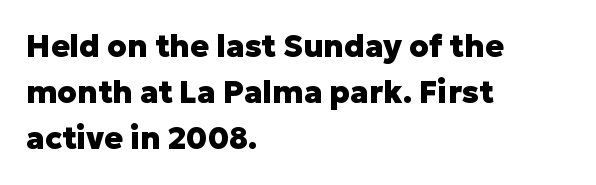
Here the designer chose a conventional face with non-uniform glyph widths. The rendering shows plain stroke endings on the letterforms — a sans-serif design. The letterforms sit shoulder to shoulder at normal distance. Normally led — the rows are evenly, conventionally spaced. In CSS terms this would be text-align: left.
